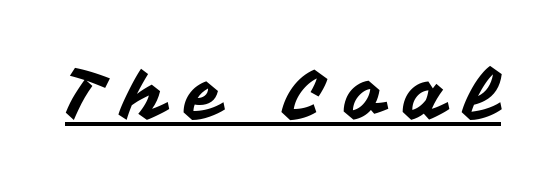
These lines have a slow, spaced-out rhythm from letter to letter. Proportional: the letters do not fall into vertical columns. No feet cap the strokes, marking this as sans-serif type. Is there an underline? Yes — a line sits under the letters.
